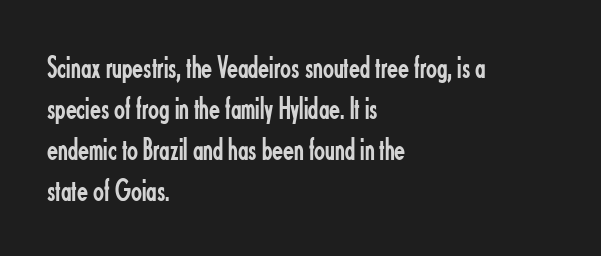
The strip under each line holds only bare page. Compared with typical body copy, the letter spacing here is the same. Letters have the restrained weight of plain body copy at most. In terms of letterform style, serifs are entirely absent. Casual observation: everything's shoved over to the left. Character widths vary here, with narrow letters taking less room than wide ones.
